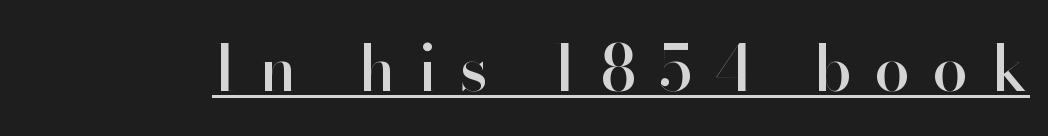
This rendering features underlined lettering. Classification — sans serif. A typesetter would call this proportional, since set widths differ per character. The horizontal fit of the characters is loose and conspicuously gappy. No italicization has been applied; the sample stays upright.
